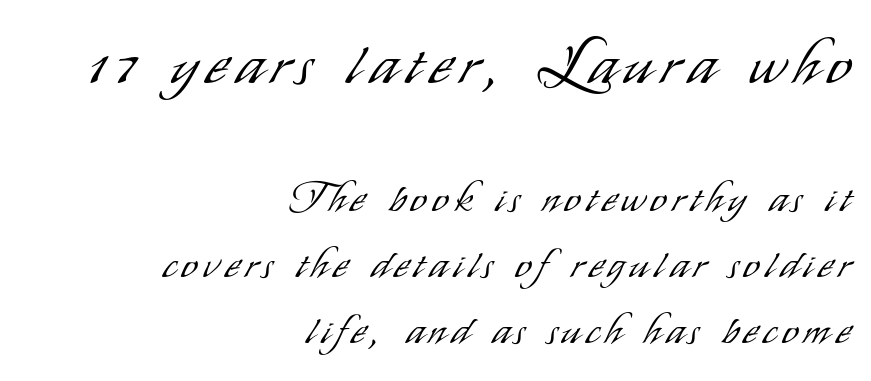
This sample has the flowing, uneven cadence of proportional lettering. The typesetter chose a ragged-left arrangement here. Summary of vertical rhythm: regular, with standard interline spacing. Nobody drew a line under any word here. The font family rendered here belongs to the sans-serif group.
